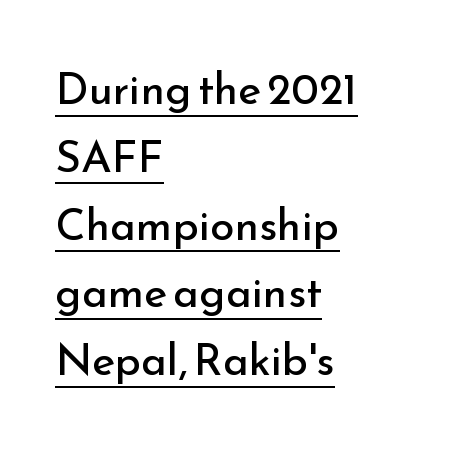
The lines sit at an ordinary, default distance from one another. Somebody hit Ctrl+U on this one — the words are underlined. Type style note: lacks serifs. Between one letter and the next there's only the usual sliver of space.
